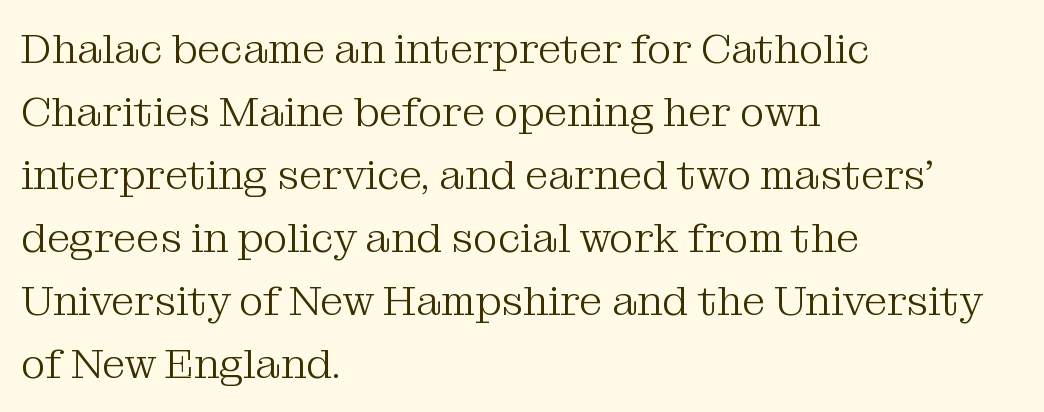
The image shows 42 px light serif type, upright; set left-aligned, normal line spacing (1.5x), normal letter spacing, not underlined; medium stroke contrast and a medium x-height.
